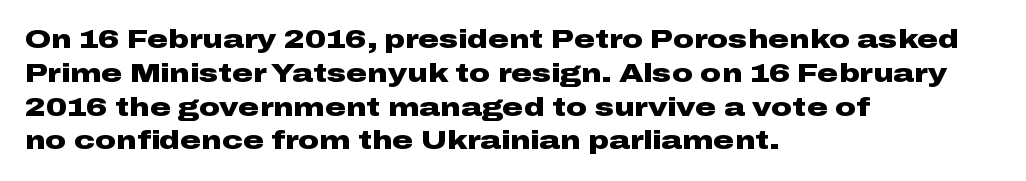
Notice how the stems are strictly vertical — no italics here. The passage shown is emphatically bold. Students, observe: this is what conventionally led text looks like. You could call the tracking neutral — neither tight nor loose. The ragged edge is on the right, which tells us the setting is flush left. Descenders are the only things crossing below the line.
